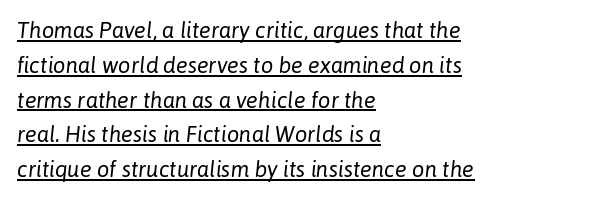
Q: Is the text bold? A: No.
Q: Is the text italic (slanted)? A: Yes, it leans right by about 6 degrees.
Q: Is the text underlined? A: Yes.
Q: How is the paragraph aligned? A: Left-aligned.
Q: Is the spacing between letters normal or unusually wide? A: Normal.
Q: Is the spacing between lines tight, normal or loose? A: Normal.
